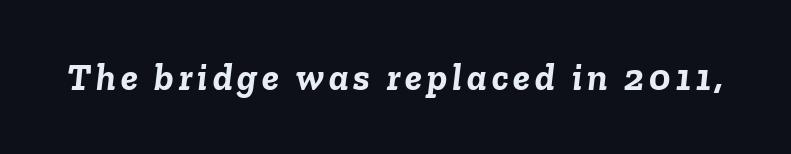
{"italic": "yes", "lean": "right", "slant_degrees": 6, "bold": "yes", "weight": "semibold", "width": "normal", "stroke_contrast": "low", "x_height": "medium", "monospaced": "no", "underline": "no", "glyph_px": 38}
